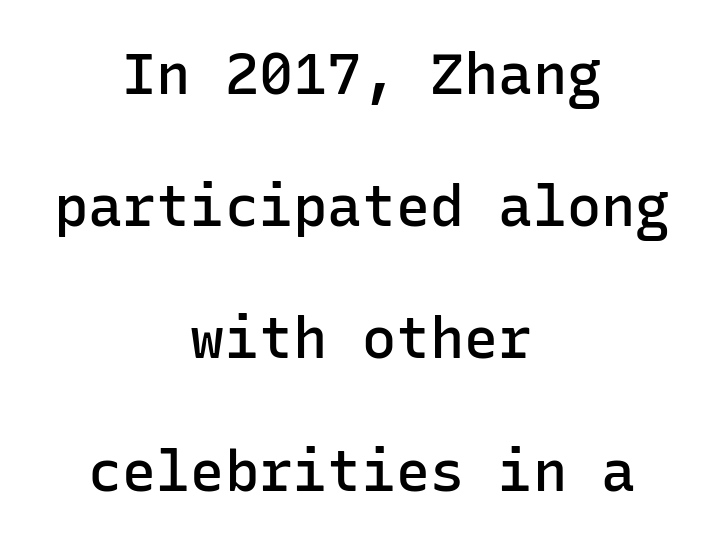
Q: Is the text bold? A: Semi-bold.
Q: Is the text italic (slanted)? A: No, it is upright.
Q: Is the typeface a serif or a sans-serif typeface? A: Sans-serif.
Q: Is the text underlined? A: No.
Q: How is the paragraph aligned? A: Centered.
Q: Is the spacing between letters normal or unusually wide? A: Normal.
Q: Is the spacing between lines tight, normal or loose? A: Loose.
Q: Width (condensed, normal, or wide)? A: Normal.
Q: Stroke contrast? A: Low.
Q: x-height? A: Medium.
Q: Monospaced? A: Yes.
